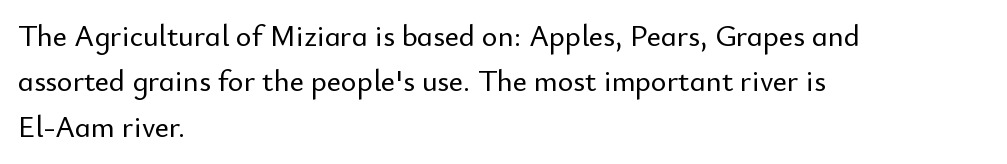
The image shows 30 px sans-serif type, upright; set left-aligned, normal line spacing (1.51x), normal letter spacing, not underlined; low stroke contrast and a small x-height.
